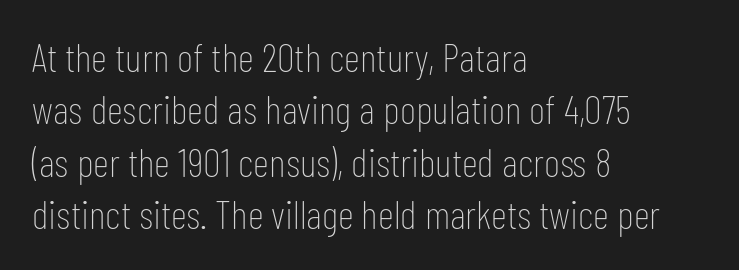
The image shows 40 px thin, condensed sans-serif type, upright; set left-aligned, normal line spacing (1.31x), normal letter spacing, not underlined; low stroke contrast and a medium x-height.
